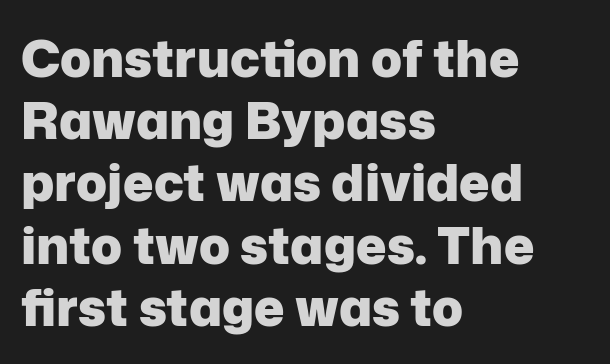
Q: Is the text bold? A: Yes.
Q: Is the text italic (slanted)? A: No, it is upright.
Q: Is the typeface a serif or a sans-serif typeface? A: Sans-serif.
Q: Is the text underlined? A: No.
Q: How is the paragraph aligned? A: Left-aligned.
Q: Is the spacing between letters normal or unusually wide? A: Normal.
Q: Width (condensed, normal, or wide)? A: Normal.
Q: Stroke contrast? A: Low.
Q: x-height? A: Medium.
Q: Monospaced? A: No.
